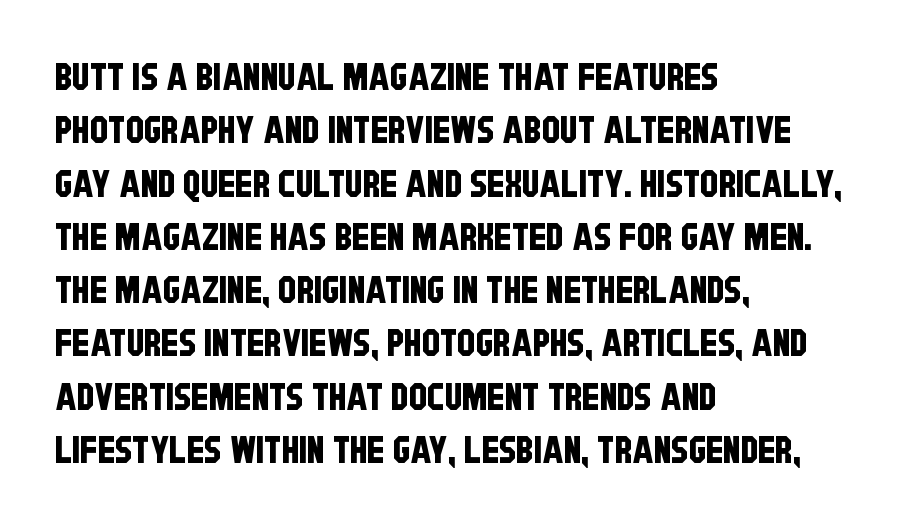
{"serif": "no", "width": "condensed", "stroke_contrast": "low", "x_height": "large", "monospaced": "no", "underline": "no", "align": "left", "line_spacing": "normal", "line_spacing_ratio": 1.44, "letter_spacing": "normal", "letter_spacing_em": 0.0, "glyph_px": 37}
